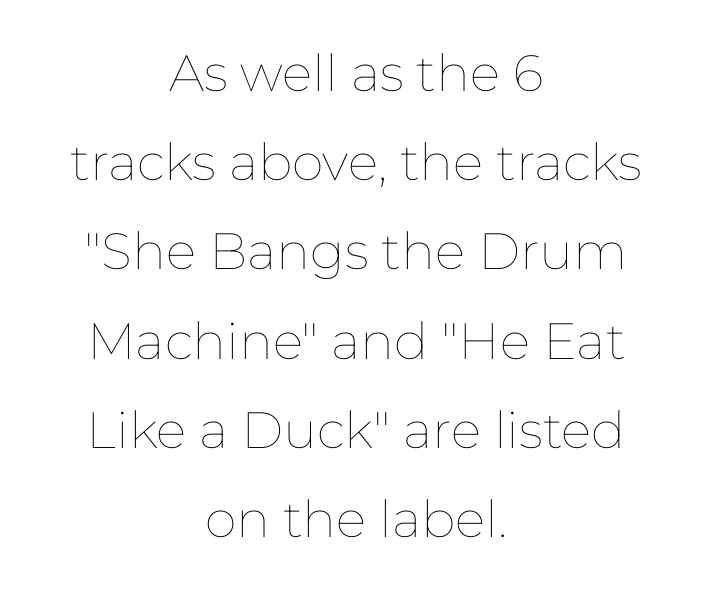
The image shows 51 px thin type, upright; set centered, line spacing 1.75x, normal letter spacing, not underlined; low stroke contrast and a medium x-height.
